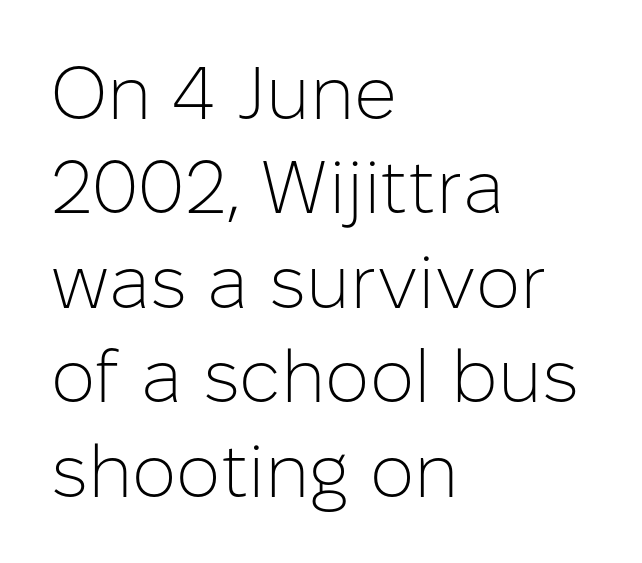
The image shows 75 px light sans-serif type, upright; set left-aligned, normal line spacing (1.26x), normal letter spacing, not underlined; low stroke contrast and a medium x-height.
